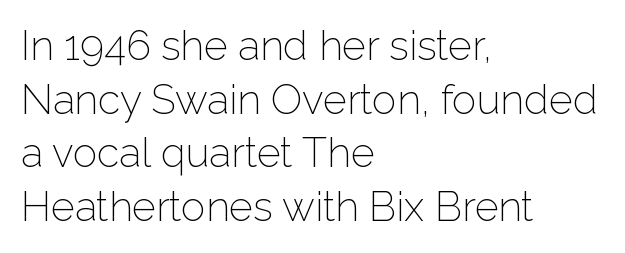
The type sits square on the baseline with zero lean. The face looks like a standard text weight, possibly lighter. Nothing sits at the stroke ends, so this counts as sans-serif. What stands out about the letter spacing? Nothing — it is the standard amount.
